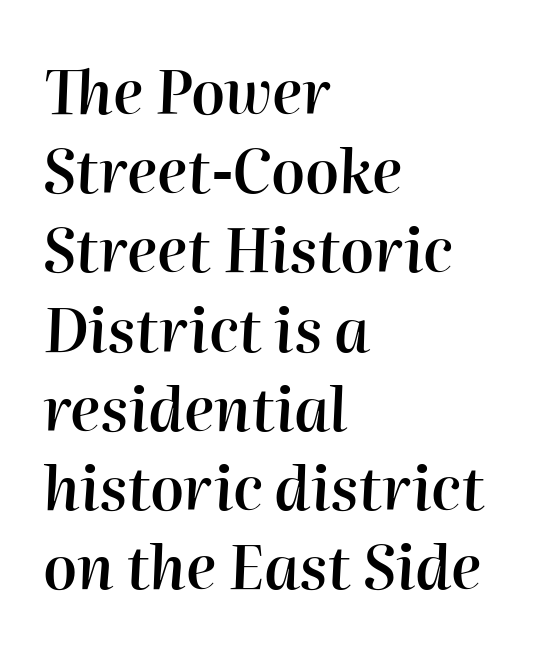
Q: Is the text bold? A: Semi-bold.
Q: Is the text italic (slanted)? A: Yes, it leans right by about 2 degrees.
Q: Is the text underlined? A: No.
Q: How is the paragraph aligned? A: Left-aligned.
Q: Is the spacing between letters normal or unusually wide? A: Normal.
Q: Is the spacing between lines tight, normal or loose? A: Normal.
Q: Width (condensed, normal, or wide)? A: Normal.
Q: Stroke contrast? A: High.
Q: x-height? A: Medium.
Q: Monospaced? A: No.
